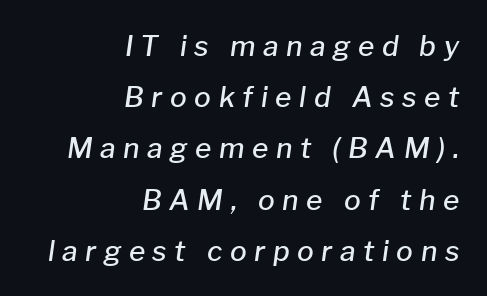
The image shows 28 px semibold type, italic (leaning right); set right-aligned, line spacing 1.83x, unusually wide letter spacing (+0.27 em), not underlined; low stroke contrast and a medium x-height.
